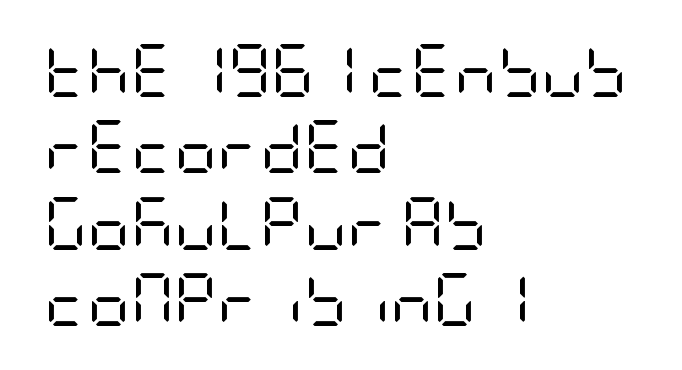
{"serif": "no", "italic": "no", "bold": "no", "weight": "regular", "width": "condensed", "stroke_contrast": "low", "x_height": "large", "underline": "no", "align": "left", "line_spacing": "normal", "line_spacing_ratio": 1.44, "letter_spacing": "normal", "letter_spacing_em": 0.0, "glyph_px": 53}
